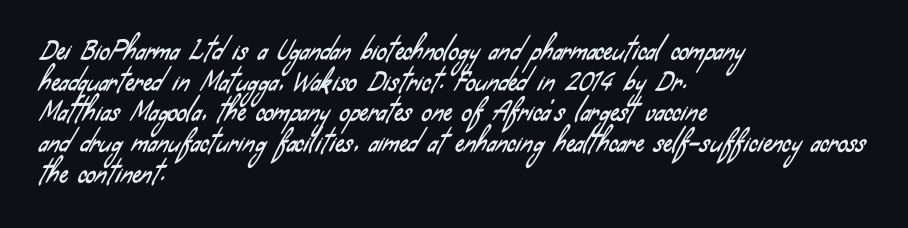
Q: Is the text underlined? A: No.
Q: How is the paragraph aligned? A: Left-aligned.
Q: Is the spacing between letters normal or unusually wide? A: Normal.
